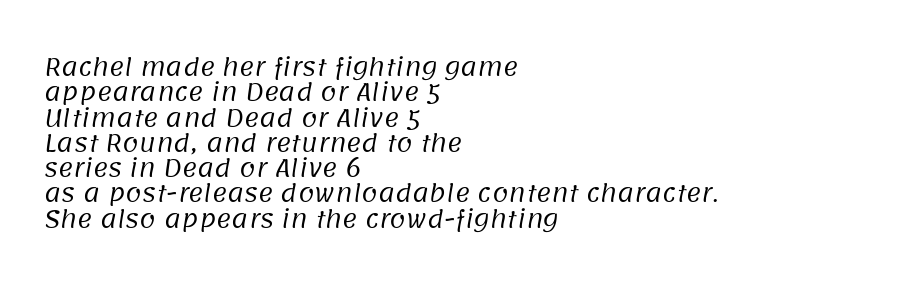
The paragraph shown leans on its left margin. The lines are packed closely together with very little leading. Weight: in the light-to-regular range. Caption: standard tracking, unaltered. Unmarked baselines from the first word to the last.
